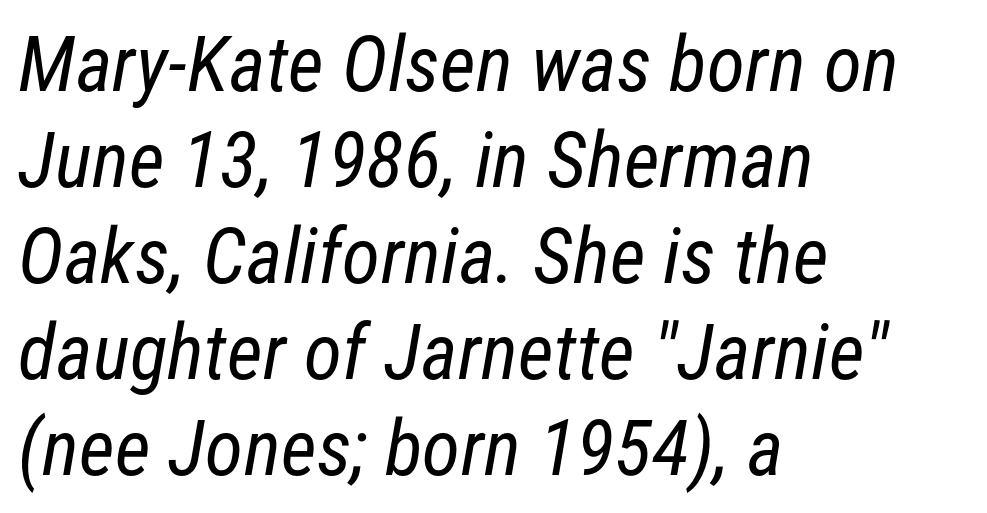
{"serif": "no", "bold": "no", "weight": "regular", "width": "condensed", "stroke_contrast": "low", "x_height": "medium", "monospaced": "no", "underline": "no", "align": "left", "line_spacing_ratio": 1.23, "letter_spacing": "normal", "letter_spacing_em": 0.0, "glyph_px": 78}
